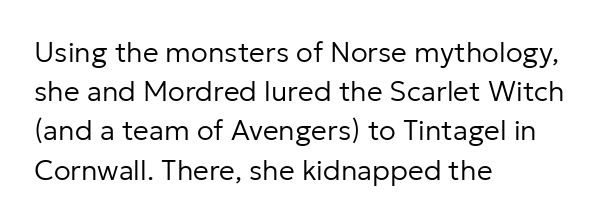
Q: Is the text bold? A: No.
Q: Is the text italic (slanted)? A: No, it is upright.
Q: Is the typeface a serif or a sans-serif typeface? A: Sans-serif.
Q: Is the text underlined? A: No.
Q: How is the paragraph aligned? A: Left-aligned.
Q: Is the spacing between letters normal or unusually wide? A: Normal.
Q: Is the spacing between lines tight, normal or loose? A: Normal.
Q: Width (condensed, normal, or wide)? A: Normal.
Q: Stroke contrast? A: Low.
Q: x-height? A: Medium.
Q: Monospaced? A: No.
